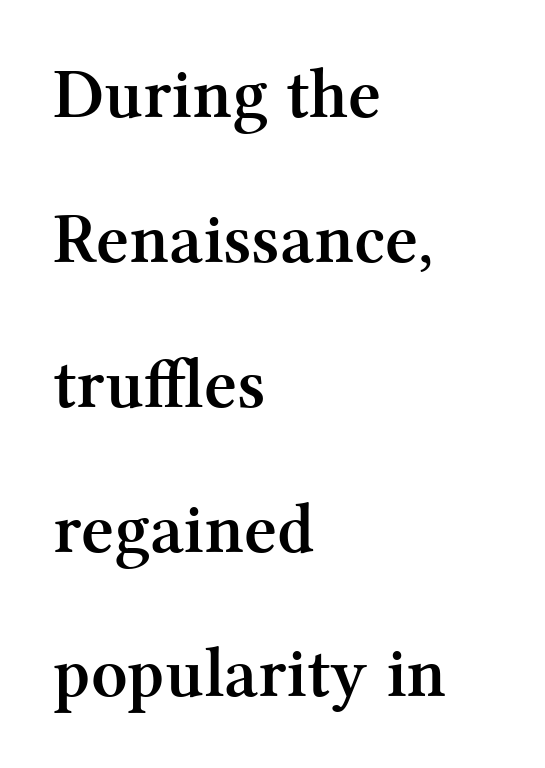
In terms of posture, this sample is upright. Quick note: interline space is abundant. The designer went with a serif here, giving each stem small feet. Line beginnings align vertically; line endings do not. Words appear dense and cohesive because spacing is normal. Looks like regular typesetting: each glyph gets only the width it needs.
